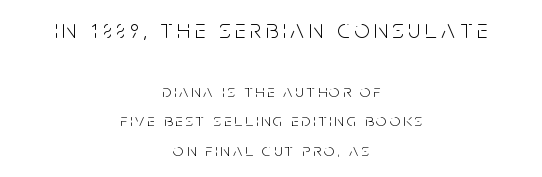
In terms of leading, this rendering sits right in the middle. One-word summary of the alignment: center. No word sits above an underline. The letters look calm and open, with moderate or lighter stems. This layout puts the oversized block above and the modest block below. Italic? Not at all — the glyphs are vertical.
